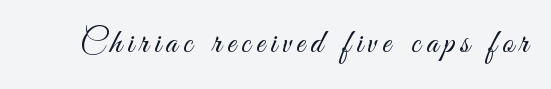
The image shows 34 px light, condensed sans-serif type; set not underlined; medium stroke contrast and a small x-height.
